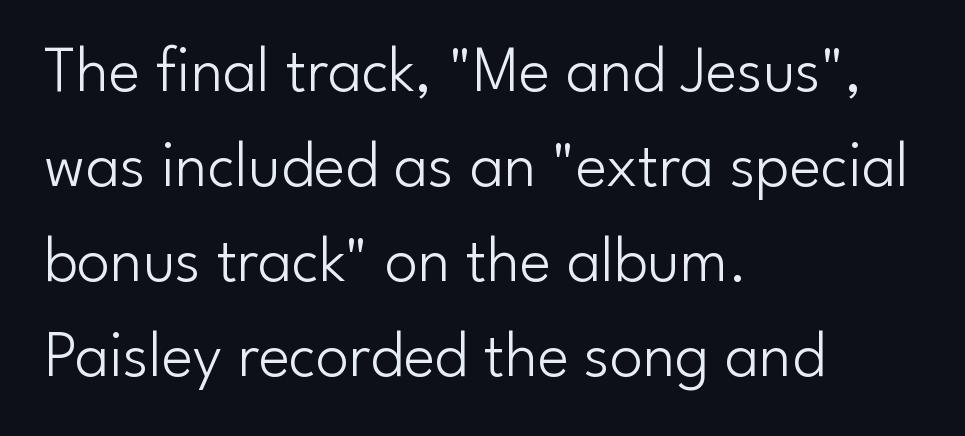
The image shows 66 px light sans-serif type, upright; set left-aligned, normal line spacing (1.44x), normal letter spacing, not underlined; low stroke contrast and a small x-height.
